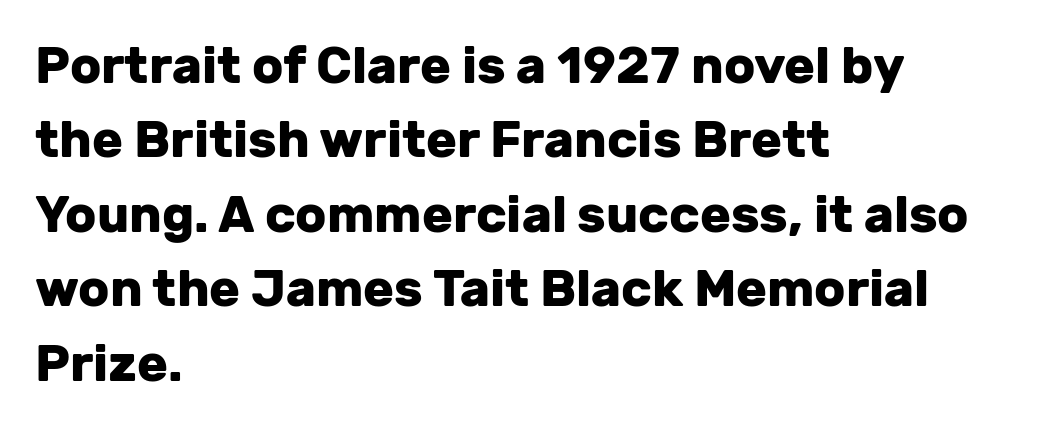
{"serif": "no", "italic": "no", "bold": "yes", "weight": "heavy", "width": "normal", "stroke_contrast": "low", "x_height": "medium", "monospaced": "no", "underline": "no", "align": "left", "line_spacing": "normal", "line_spacing_ratio": 1.46, "letter_spacing": "normal", "letter_spacing_em": 0.0, "glyph_px": 51}
